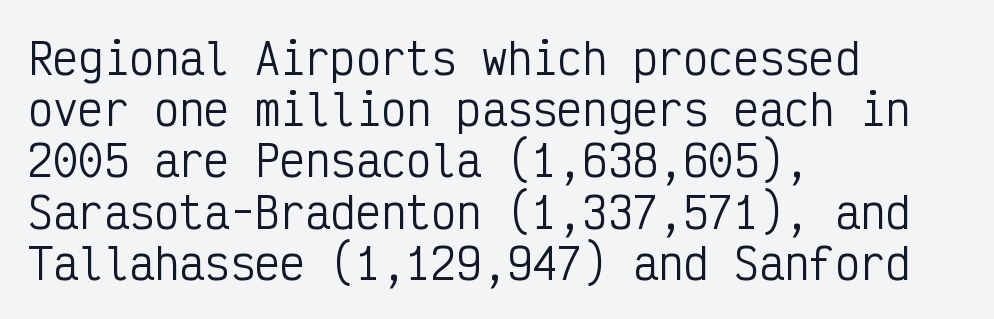
Q: Is the text bold? A: No.
Q: Is the text italic (slanted)? A: No, it is upright.
Q: Is the typeface a serif or a sans-serif typeface? A: Sans-serif.
Q: Is the text underlined? A: No.
Q: How is the paragraph aligned? A: Left-aligned.
Q: Is the spacing between letters normal or unusually wide? A: Normal.
Q: Width (condensed, normal, or wide)? A: Condensed.
Q: Stroke contrast? A: Low.
Q: x-height? A: Medium.
Q: Monospaced? A: Yes.
